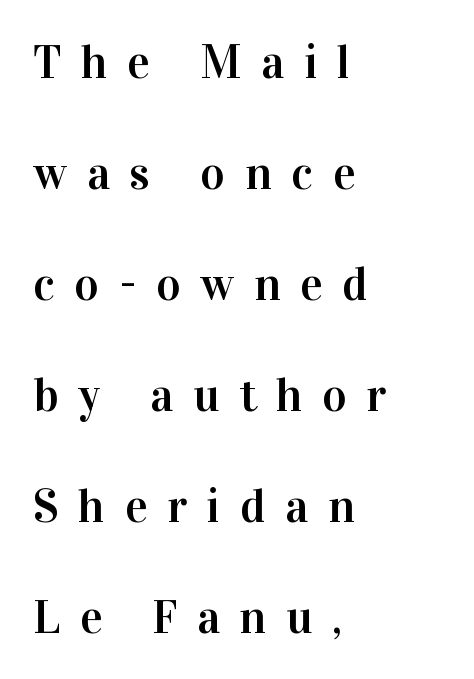
Q: Is the text italic (slanted)? A: No, it is upright.
Q: Is the typeface a serif or a sans-serif typeface? A: Serif.
Q: Is the text underlined? A: No.
Q: How is the paragraph aligned? A: Left-aligned.
Q: Is the spacing between letters normal or unusually wide? A: Unusually wide.
Q: Is the spacing between lines tight, normal or loose? A: Loose.
Q: Width (condensed, normal, or wide)? A: Normal.
Q: Stroke contrast? A: High.
Q: x-height? A: Medium.
Q: Monospaced? A: No.
